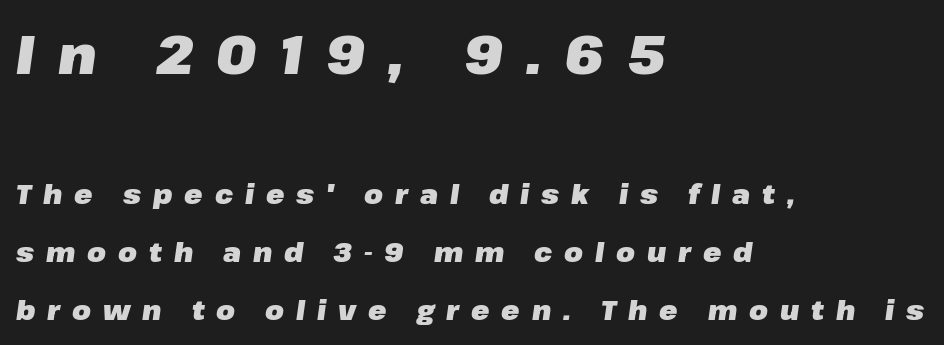
{"italic": "yes", "lean": "right", "slant_degrees": 8, "bold": "yes", "weight": "heavy", "width": "normal", "stroke_contrast": "low", "x_height": "medium", "monospaced": "no", "underline": "no", "align": "left", "line_spacing": "loose", "line_spacing_ratio": 2.15, "letter_spacing": "wide", "letter_spacing_em": 0.44, "larger_block": "first", "size_ratio": 2.0, "glyph_px": 54}
